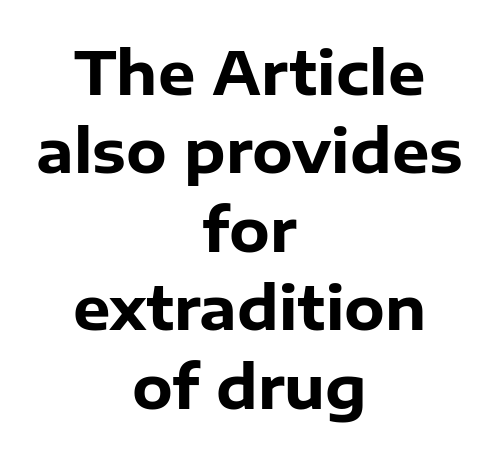
{"serif": "no", "italic": "no", "bold": "yes", "weight": "heavy", "width": "normal", "stroke_contrast": "low", "x_height": "medium", "monospaced": "no", "underline": "no", "align": "center", "line_spacing": "normal", "line_spacing_ratio": 1.33, "letter_spacing": "normal", "letter_spacing_em": 0.0, "glyph_px": 59}
